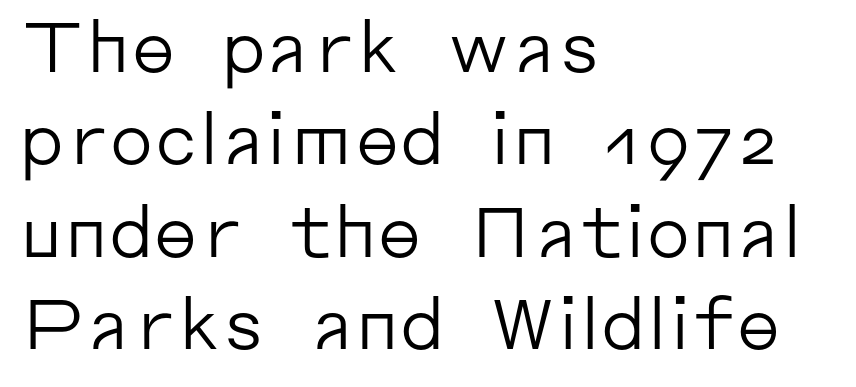
{"serif": "no", "italic": "no", "bold": "no", "weight": "regular", "width": "normal", "stroke_contrast": "low", "x_height": "medium", "monospaced": "no", "underline": "no", "align": "left", "line_spacing": "normal", "line_spacing_ratio": 1.32, "letter_spacing": "normal", "letter_spacing_em": 0.0, "glyph_px": 70}
